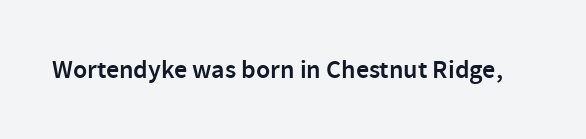
The image shows 26 px text type, upright; set normal letter spacing, not underlined.
